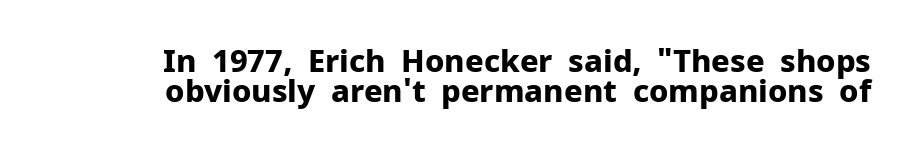
A typesetter would call this zero additional tracking. Ascenders rise straight up at ninety degrees. How would I describe the line gaps? Narrow and economical. Proportional: the letters do not fall into vertical columns. Look at the bottom of the vertical strokes: they stop flat, with no serifs. Stroke thickness is high; the sample reads as a true bold.
